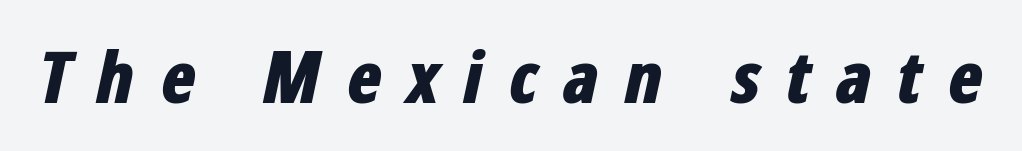
Q: Is the text bold? A: Yes.
Q: Is the text italic (slanted)? A: Yes, it leans right by about 12 degrees.
Q: Is the text underlined? A: No.
Q: Is the spacing between letters normal or unusually wide? A: Unusually wide.
Q: Width (condensed, normal, or wide)? A: Condensed.
Q: Stroke contrast? A: Low.
Q: x-height? A: Medium.
Q: Monospaced? A: No.
